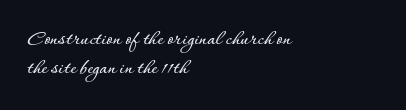
The image shows 22 px text type; set left-aligned, normal line spacing (1.31x), normal letter spacing, not underlined.
